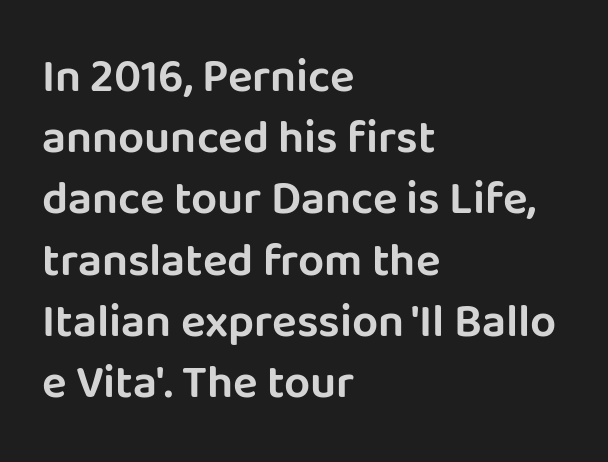
{"serif": "no", "italic": "no", "width": "normal", "stroke_contrast": "low", "x_height": "large", "monospaced": "no", "underline": "no", "align": "left", "line_spacing": "normal", "line_spacing_ratio": 1.33, "letter_spacing": "normal", "letter_spacing_em": 0.0, "glyph_px": 46}
